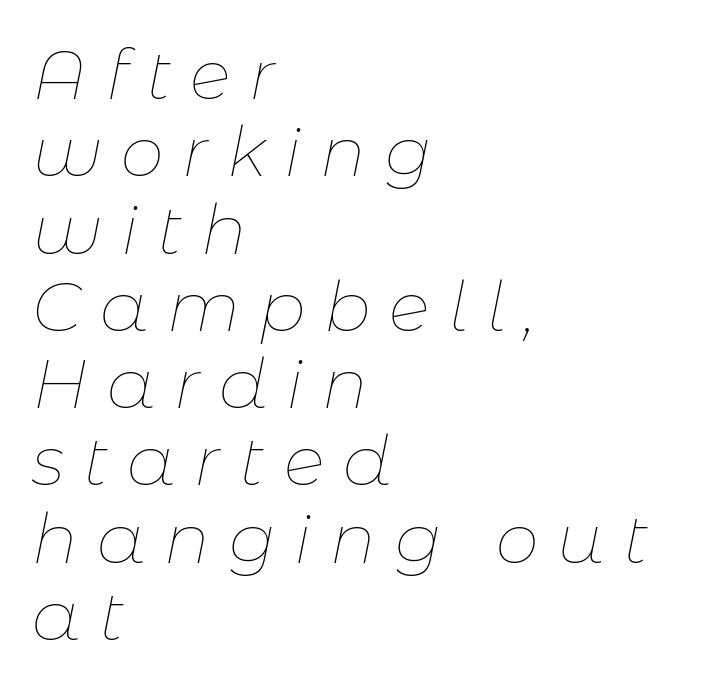
Q: Is the text bold? A: No.
Q: Is the text italic (slanted)? A: Yes, it leans right by about 11 degrees.
Q: Is the text underlined? A: No.
Q: How is the paragraph aligned? A: Left-aligned.
Q: Is the spacing between letters normal or unusually wide? A: Unusually wide.
Q: Is the spacing between lines tight, normal or loose? A: Tight.
Q: Width (condensed, normal, or wide)? A: Normal.
Q: Stroke contrast? A: Low.
Q: x-height? A: Medium.
Q: Monospaced? A: No.
